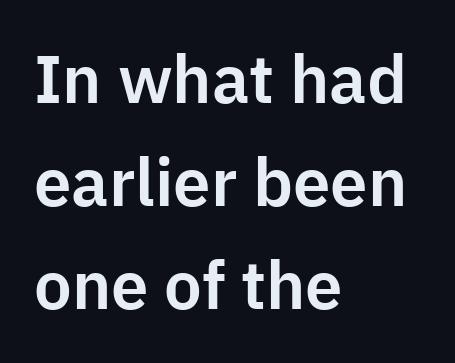
{"serif": "no", "italic": "no", "width": "normal", "stroke_contrast": "low", "x_height": "medium", "monospaced": "no", "underline": "no", "align": "left", "line_spacing": "normal", "line_spacing_ratio": 1.54, "letter_spacing": "normal", "letter_spacing_em": 0.0, "glyph_px": 67}
